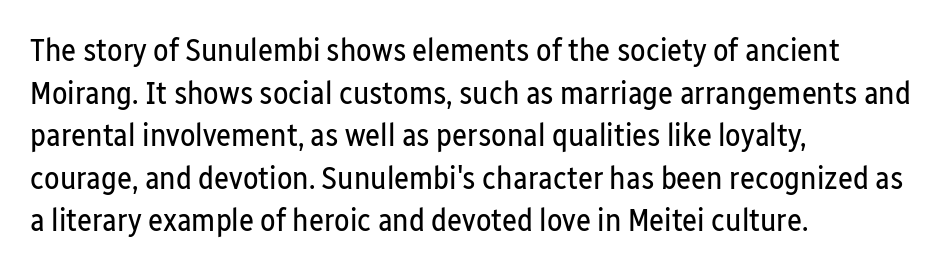
{"serif": "no", "italic": "no", "bold": "no", "weight": "regular", "width": "condensed", "stroke_contrast": "low", "x_height": "medium", "monospaced": "no", "underline": "no", "align": "left", "line_spacing": "normal", "line_spacing_ratio": 1.33, "letter_spacing": "normal", "letter_spacing_em": 0.0, "glyph_px": 32}
